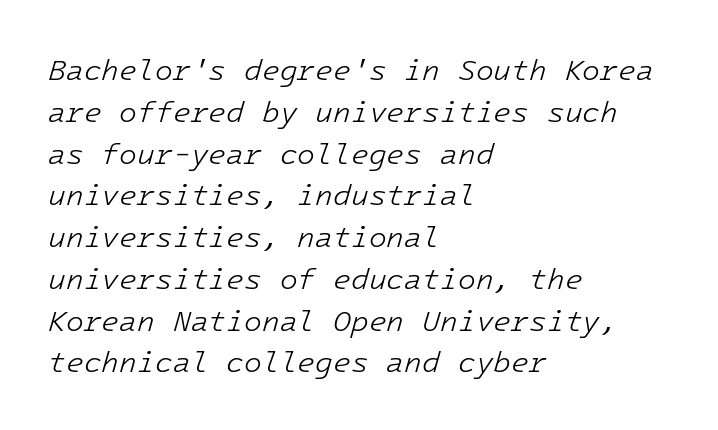
The face used here is monospaced, like something from a code editor. The baseline area is clear. The leading is moderate, giving the passage an even texture. The lettering tilts uniformly, giving the passage an italic look.
